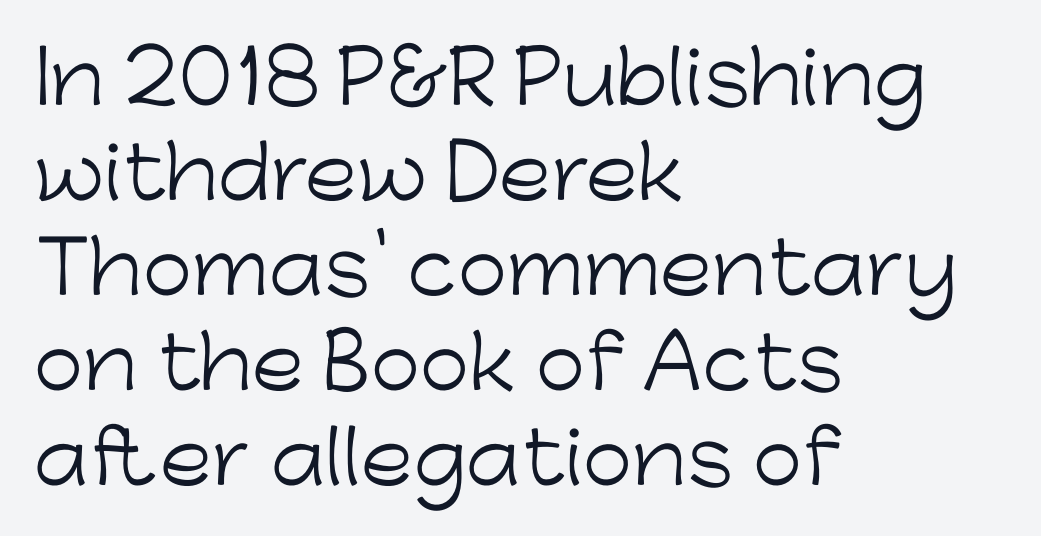
You could not count columns in this text — the font is proportionally spaced. Is this a sans? Yes — the strokes have no serifs. Nothing heavy about these letters — not bold at all. The rendering keeps characters at their native spacing.
